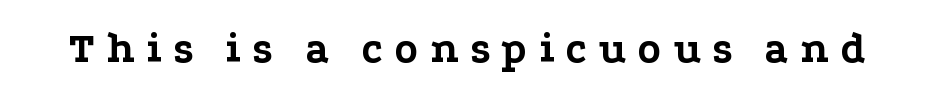
The image shows 43 px bold, wide serif type, upright; set unusually wide letter spacing (+0.26 em), not underlined; low stroke contrast and a medium x-height.
